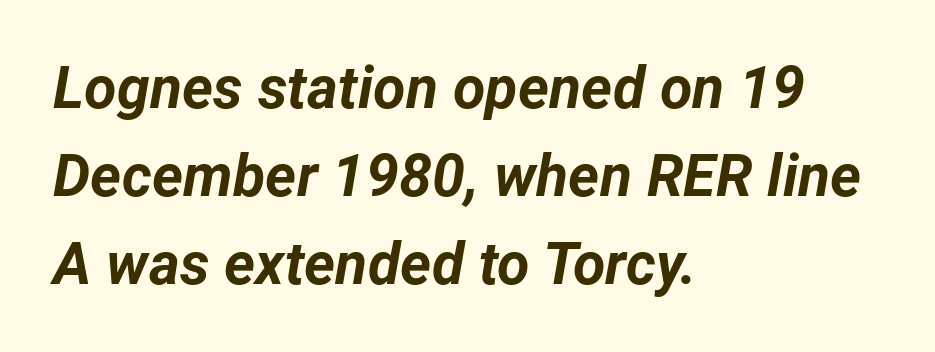
Q: Is the text bold? A: Yes.
Q: Is the text italic (slanted)? A: Yes, it leans right by about 12 degrees.
Q: Is the text underlined? A: No.
Q: How is the paragraph aligned? A: Left-aligned.
Q: Is the spacing between letters normal or unusually wide? A: Normal.
Q: Is the spacing between lines tight, normal or loose? A: Normal.
Q: Width (condensed, normal, or wide)? A: Normal.
Q: Stroke contrast? A: Low.
Q: x-height? A: Medium.
Q: Monospaced? A: No.
